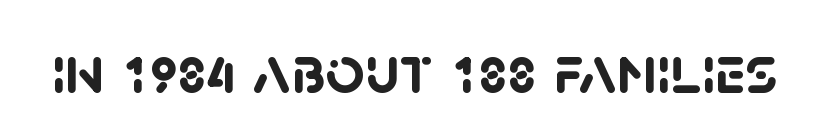
The image shows 69 px semibold sans-serif type; set normal letter spacing, not underlined; low stroke contrast and a large x-height.
